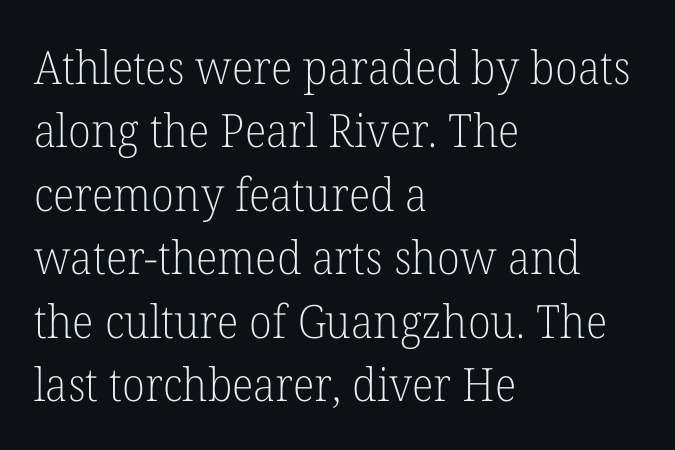
Here the designer chose a conventional face with non-uniform glyph widths. The characters display serif detailing at their extremities. This rendering leaves character spacing at its baseline value. The glyphs are unaccompanied by any horizontal stroke below them.
